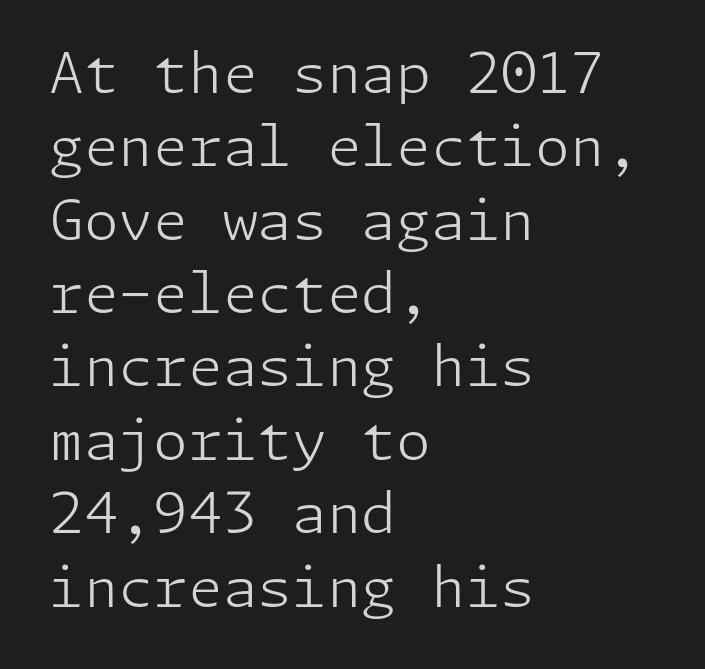
Q: Is the text bold? A: No.
Q: Is the text italic (slanted)? A: No, it is upright.
Q: Is the typeface a serif or a sans-serif typeface? A: Sans-serif.
Q: Is the text underlined? A: No.
Q: How is the paragraph aligned? A: Left-aligned.
Q: Is the spacing between letters normal or unusually wide? A: Normal.
Q: Is the spacing between lines tight, normal or loose? A: Normal.
Q: Width (condensed, normal, or wide)? A: Normal.
Q: Stroke contrast? A: Low.
Q: x-height? A: Medium.
